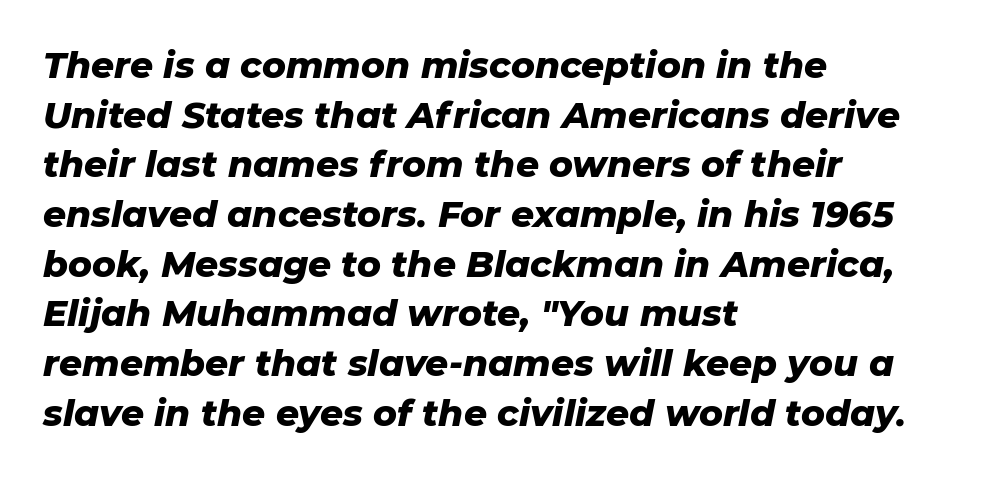
Casual observation: everything's shoved over to the left. Slant detected: the letters are inclined. The letters advance in unequal steps, a hallmark of proportional type. Regular leading. The rendering uses a bold face; every stroke is thick and dark. The horizontal fit of the characters is conventional and even.
